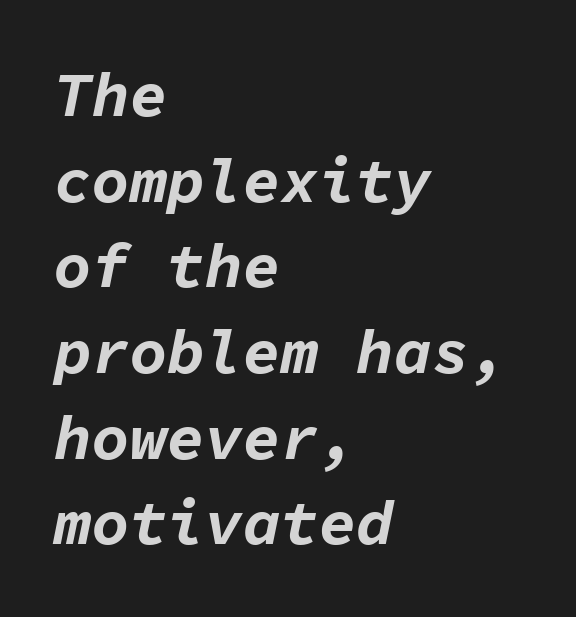
Q: Is the text bold? A: Yes.
Q: Is the text italic (slanted)? A: Yes, it leans right by about 11 degrees.
Q: Is the text underlined? A: No.
Q: How is the paragraph aligned? A: Left-aligned.
Q: Is the spacing between letters normal or unusually wide? A: Normal.
Q: Is the spacing between lines tight, normal or loose? A: Normal.
Q: Width (condensed, normal, or wide)? A: Normal.
Q: Stroke contrast? A: Low.
Q: x-height? A: Medium.
Q: Monospaced? A: Yes.
